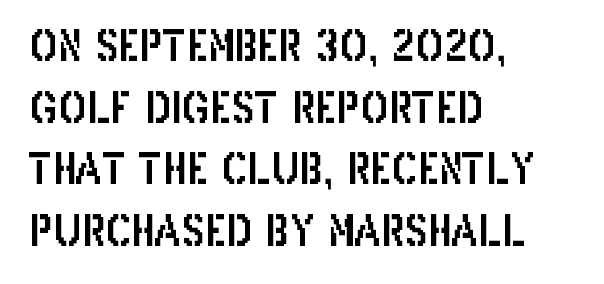
Vertical strokes here are truly vertical. Here the glyphs are tracked normally, forming tight word shapes. The glyphs are unaccompanied by any horizontal stroke below them. Proportional: the letters do not fall into vertical columns. Rows of type keep a routine distance in the vertical direction.
